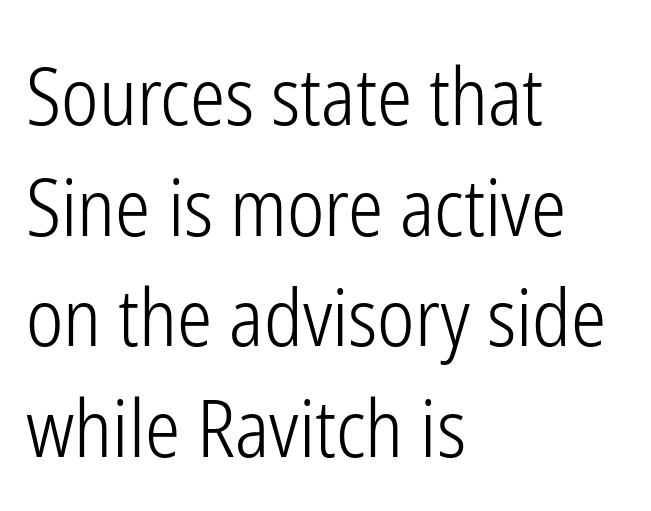
I'd call this a sans setting — the letters go barefoot. The space beneath each line is pristine and unruled. Look at the tracking — it's just the regular setting, nothing added. In terms of leading, this rendering sits right in the middle.
